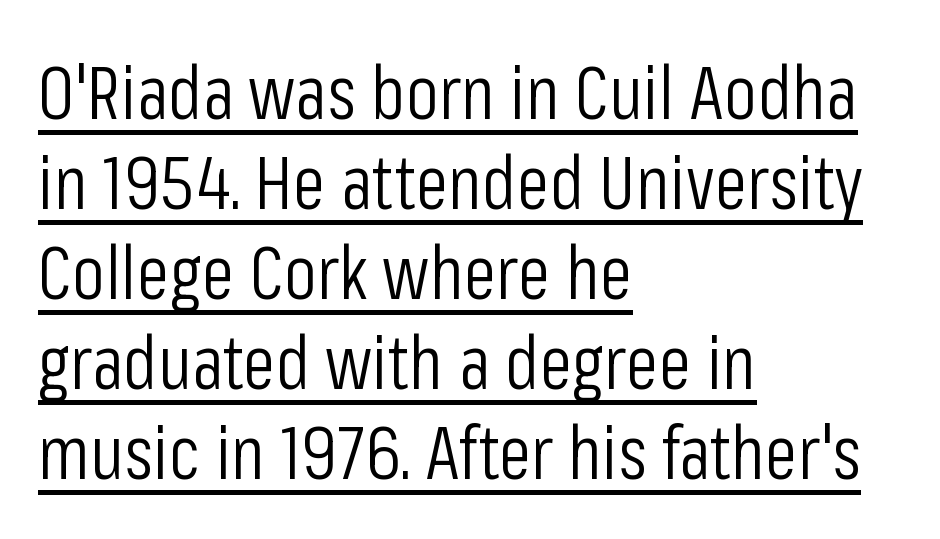
The font is comparable to plain body text, perhaps lighter. Compared with undecorated copy, this sample adds a rule below the words. The rendering keeps characters at their native spacing. Visually the block forms a straight wall on the left and a jagged coastline on the right. The type family on display is of the sans-serif kind. These lines are rendered in a variable-pitch font.
